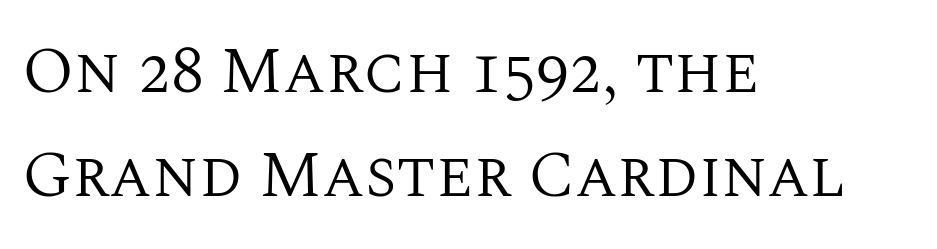
{"serif": "yes", "italic": "no", "bold": "no", "weight": "regular", "width": "normal", "stroke_contrast": "medium", "x_height": "large", "monospaced": "no", "underline": "no", "align": "left", "line_spacing": "normal", "line_spacing_ratio": 1.57, "letter_spacing": "normal", "letter_spacing_em": 0.0, "glyph_px": 66}
